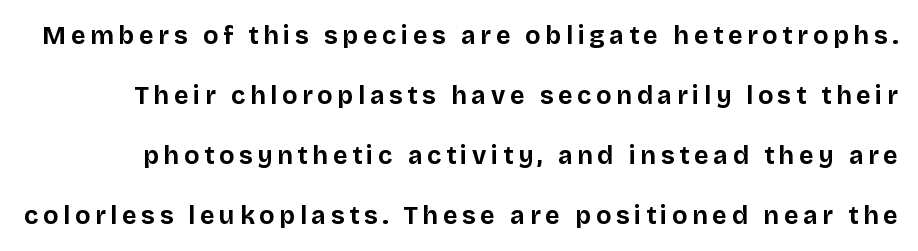
The image shows 25 px bold type, upright; set loose line spacing (2.4x), not underlined.
